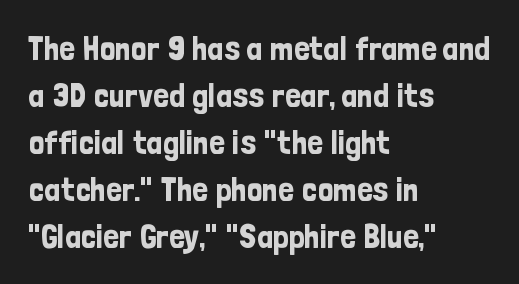
{"serif": "no", "italic": "no", "width": "condensed", "stroke_contrast": "low", "x_height": "medium", "monospaced": "no", "underline": "no", "align": "left", "line_spacing": "normal", "line_spacing_ratio": 1.38, "letter_spacing": "normal", "letter_spacing_em": 0.0, "glyph_px": 34}
